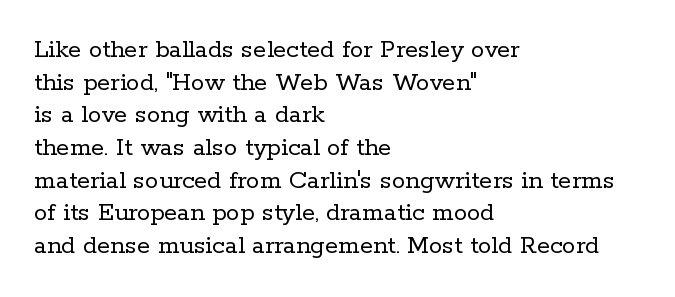
The image shows 27 px text type, upright; set left-aligned, line spacing 1.21x, normal letter spacing, not underlined.
